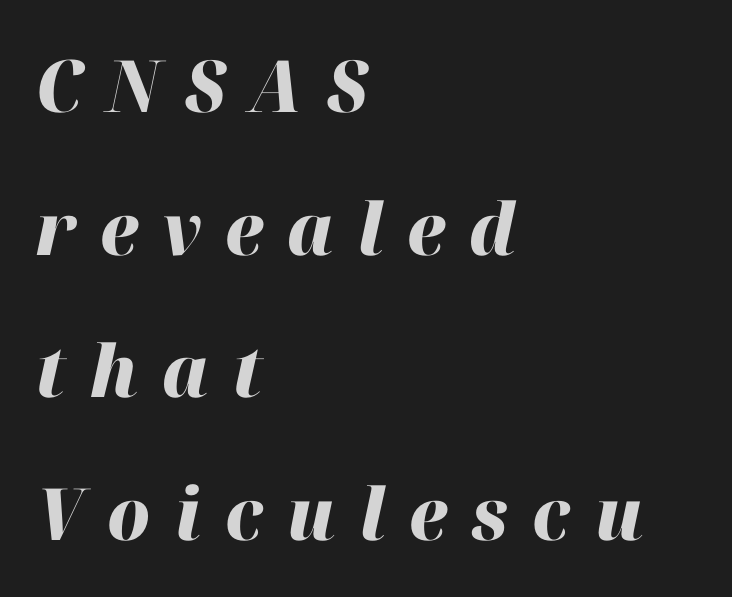
The image shows 72 px heavy type, italic (leaning right); set left-aligned, loose line spacing (1.98x), unusually wide letter spacing (+0.33 em), not underlined; high stroke contrast and a medium x-height.
